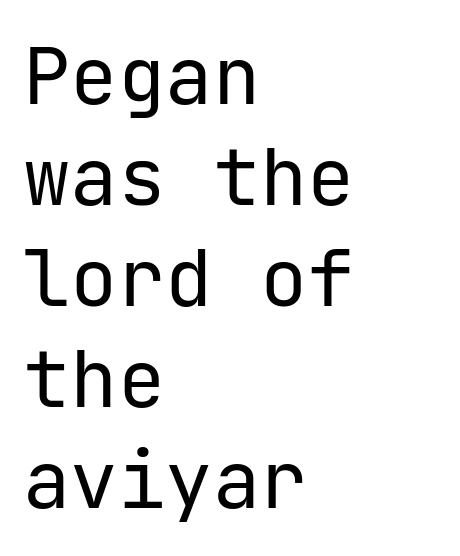
Typeset ragged right — the left edge is the straight one. The type is set solid horizontally, with unmodified tracking. Unlike italic type, these characters show no tilt at all. Serif or sans? Sans — the stroke terminals are bare. A normal amount of white space separates one row of letters from the next. Weight class: somewhere from thin through regular.
